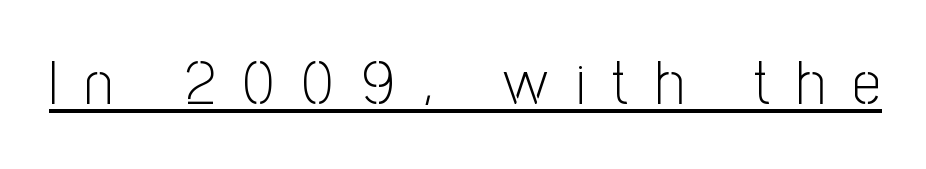
These lines were composed using upright roman letters. Here the designer chose a conventional face with non-uniform glyph widths. Substantial extra tracking has been applied to these lines. What kind of face is this? One without serifs — a sans. This reads as an unemphasized weight, regular at the heaviest. Looks like someone drew a line under every word here.
